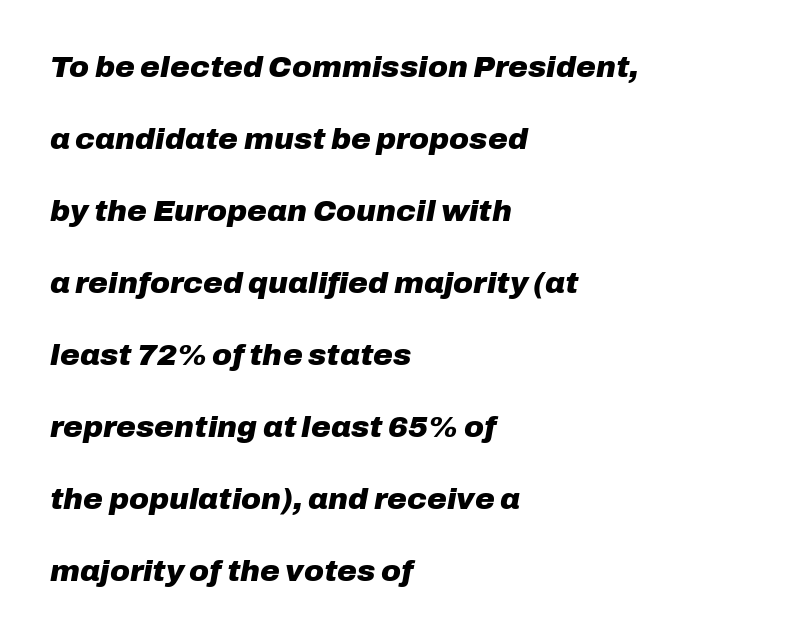
Q: Is the text bold? A: Yes.
Q: Is the text italic (slanted)? A: Yes, it leans right by about 10 degrees.
Q: Is the text underlined? A: No.
Q: How is the paragraph aligned? A: Left-aligned.
Q: Is the spacing between letters normal or unusually wide? A: Normal.
Q: Is the spacing between lines tight, normal or loose? A: Loose.
Q: Width (condensed, normal, or wide)? A: Normal.
Q: Stroke contrast? A: Low.
Q: x-height? A: Medium.
Q: Monospaced? A: No.
